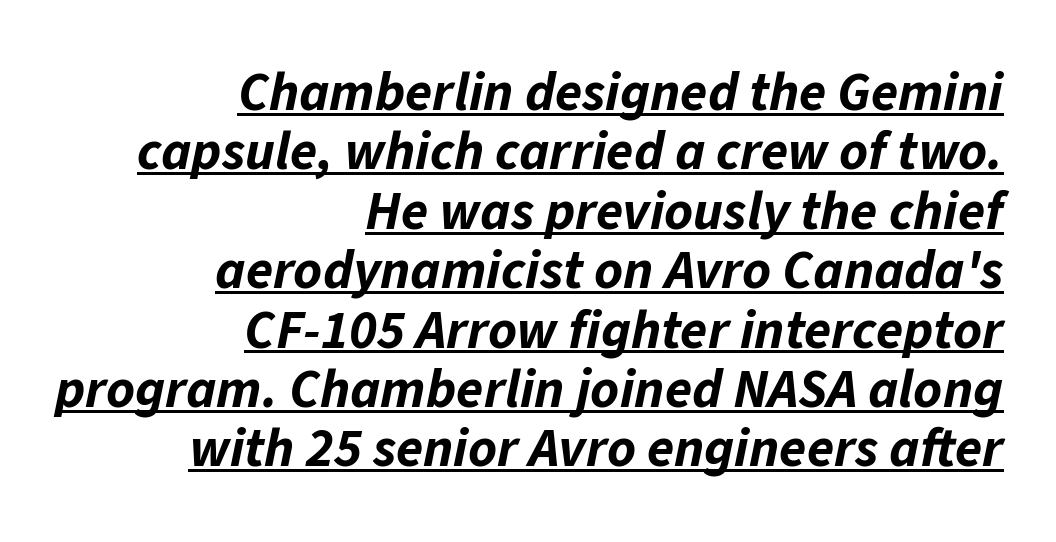
Q: Is the text bold? A: Yes.
Q: Is the text italic (slanted)? A: Yes, it leans right by about 11 degrees.
Q: Is the text underlined? A: Yes.
Q: How is the paragraph aligned? A: Right-aligned.
Q: Is the spacing between letters normal or unusually wide? A: Normal.
Q: Is the spacing between lines tight, normal or loose? A: Tight.
Q: Width (condensed, normal, or wide)? A: Normal.
Q: Stroke contrast? A: Low.
Q: x-height? A: Medium.
Q: Monospaced? A: No.
